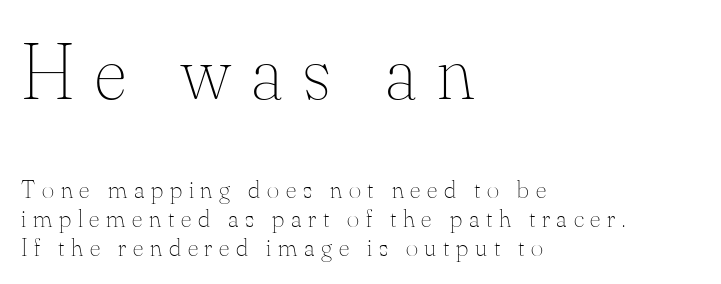
The image shows 79 px thin type, upright; set left-aligned, tight line spacing (1.11x), unusually wide letter spacing (+0.26 em), not underlined; the first (top) block is 3.04x larger; medium stroke contrast and a small x-height.
